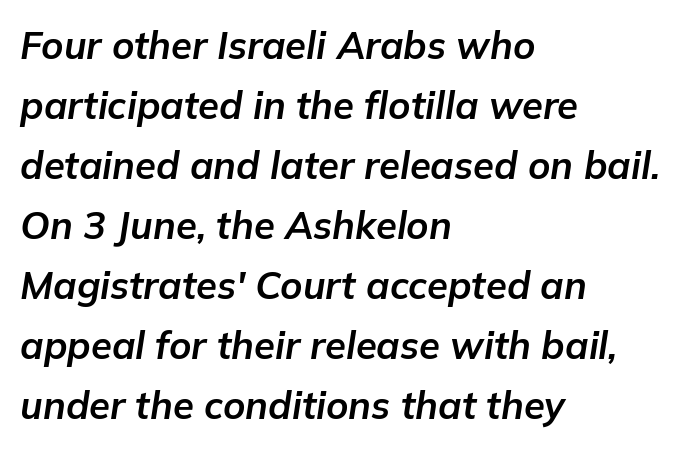
Q: Is the text bold? A: Yes.
Q: Is the text italic (slanted)? A: Yes, it leans right by about 9 degrees.
Q: Is the text underlined? A: No.
Q: How is the paragraph aligned? A: Left-aligned.
Q: Is the spacing between letters normal or unusually wide? A: Normal.
Q: Is the spacing between lines tight, normal or loose? A: Normal.
Q: Width (condensed, normal, or wide)? A: Normal.
Q: Stroke contrast? A: Low.
Q: x-height? A: Medium.
Q: Monospaced? A: No.
